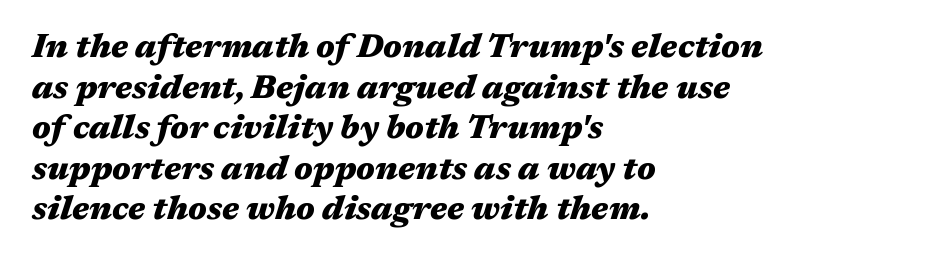
Inter-character spacing is left at the font's built-in metrics. Pretty heavy lettering here — definitely bold. The area under the type is left untouched. In terms of posture, this sample is oblique. Think of a printed novel: that variable character pitch is what you see here.
